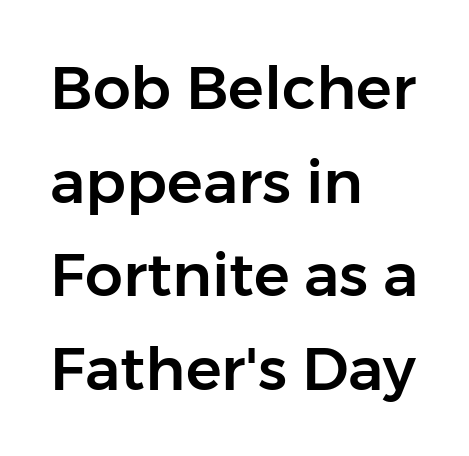
The image shows 60 px sans-serif type, upright; set left-aligned, normal line spacing (1.56x), normal letter spacing, not underlined; low stroke contrast and a medium x-height.
